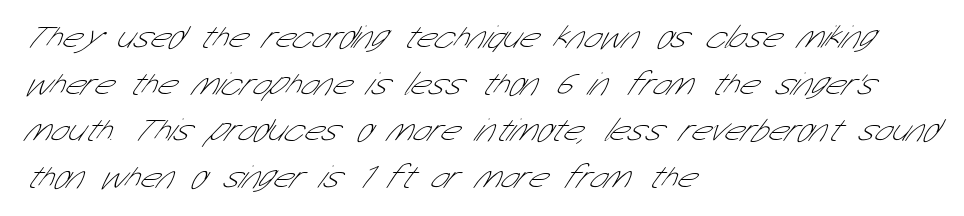
Q: Is the text bold? A: No.
Q: Is the typeface a serif or a sans-serif typeface? A: Sans-serif.
Q: Is the text underlined? A: No.
Q: How is the paragraph aligned? A: Left-aligned.
Q: Is the spacing between letters normal or unusually wide? A: Normal.
Q: Is the spacing between lines tight, normal or loose? A: Normal.
Q: Width (condensed, normal, or wide)? A: Condensed.
Q: Stroke contrast? A: Low.
Q: x-height? A: Medium.
Q: Monospaced? A: No.
